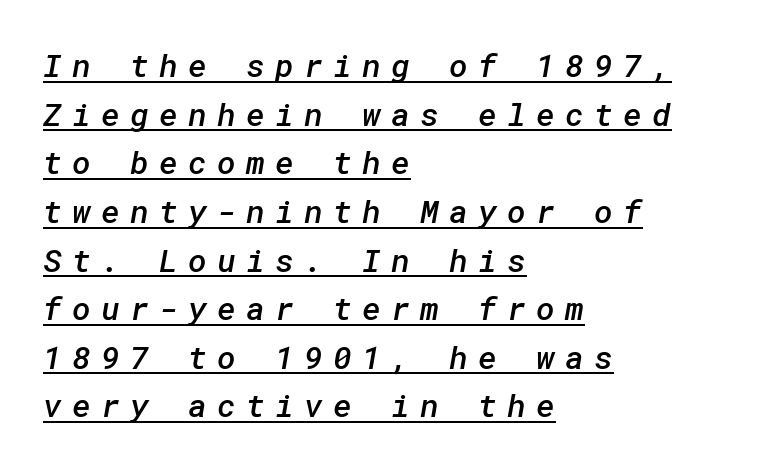
The image shows 32 px semibold sans-serif type; set left-aligned, normal line spacing (1.52x), unusually wide letter spacing (+0.32 em), underlined; low stroke contrast and a medium x-height.
